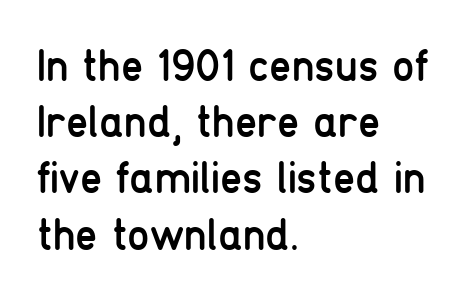
A sans-serif font was chosen for this passage. It's the straight-up-and-down kind of type. Inter-character spacing is left at the font's built-in metrics. The leading is moderate, giving the passage an even texture.
